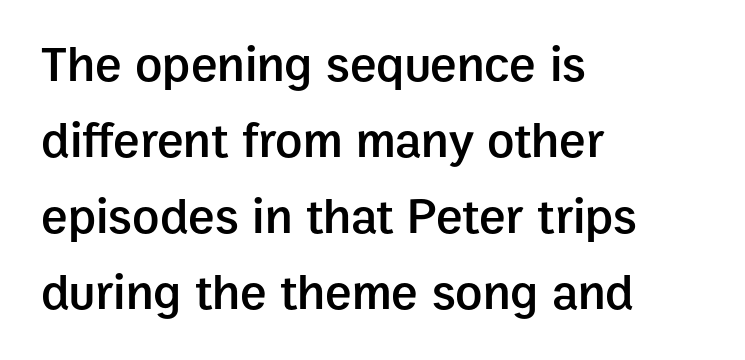
How heavy is the stroke? Medium-heavy — a semibold, shy of bold. Regular leading. The paragraph has a hard left edge and a soft right edge. Inter-character spacing is left at the font's built-in metrics. Honestly, there is no underline to notice here at all. Looks like regular typesetting: each glyph gets only the width it needs.
